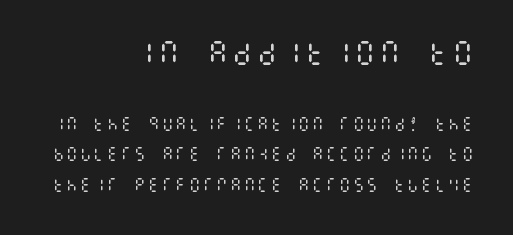
{"italic": "no", "bold": "no", "underline": "no", "align": "right", "line_spacing": "loose", "line_spacing_ratio": 2.04, "larger_block": "first", "size_ratio": 1.8, "glyph_px": 27}
